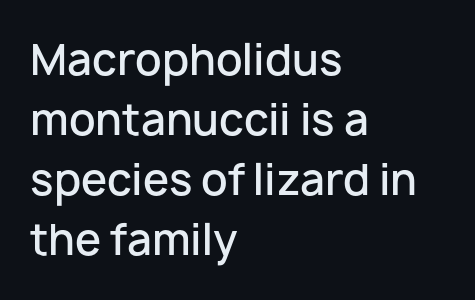
The image shows 42 px semibold sans-serif type, upright; set left-aligned, normal line spacing (1.43x), normal letter spacing, not underlined; low stroke contrast and a medium x-height.
